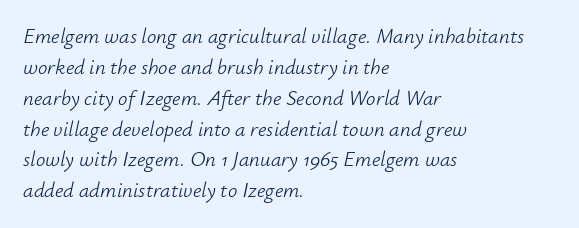
Regarding leading, the lines here are spaced in the standard way. Summary of weight: not heavy and not bold. Layout note: lines flush left. Posture: slanted. The passage shown is not underscored anywhere. The line texture is even and compact thanks to regular tracking.
